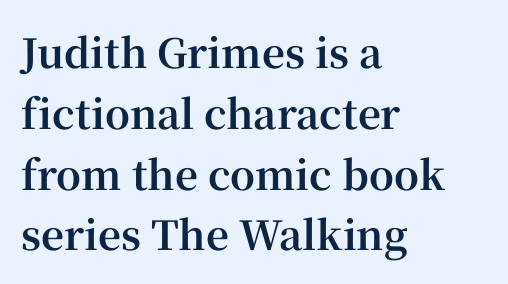
{"serif": "yes", "italic": "no", "bold": "yes", "weight": "bold", "width": "normal", "stroke_contrast": "high", "x_height": "medium", "monospaced": "no", "underline": "no", "align": "left", "line_spacing": "normal", "line_spacing_ratio": 1.52, "letter_spacing": "normal", "letter_spacing_em": 0.0, "glyph_px": 40}
